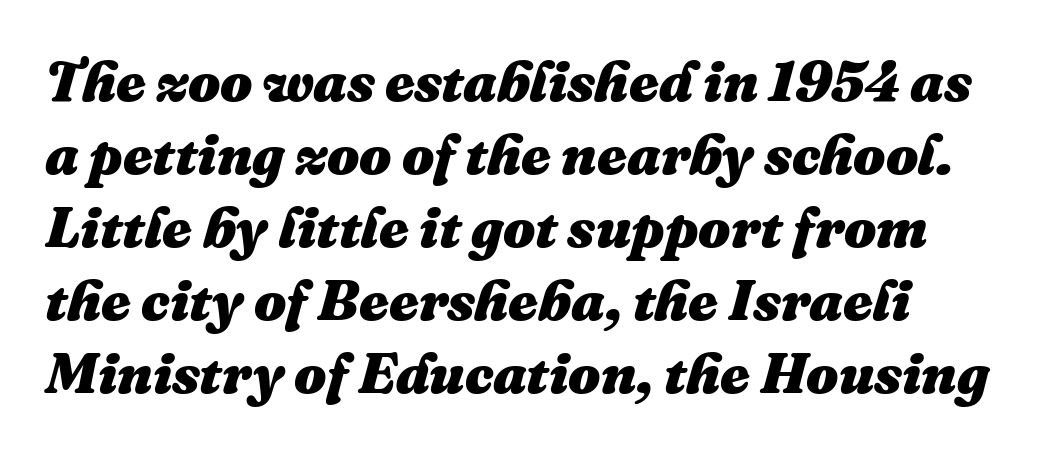
The image shows 57 px heavy type, italic (leaning right); set normal line spacing (1.28x), normal letter spacing, not underlined; medium stroke contrast and a medium x-height.
